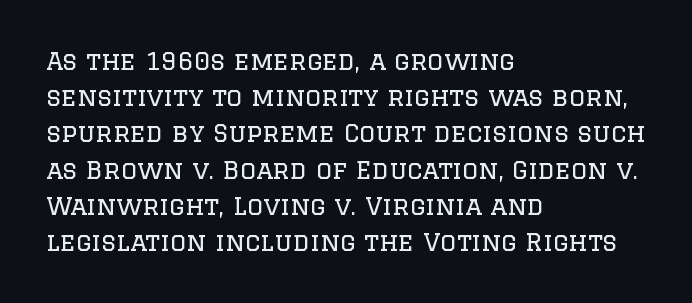
The image shows 25 px text type, upright; set left-aligned, normal line spacing (1.45x), normal letter spacing, not underlined.
